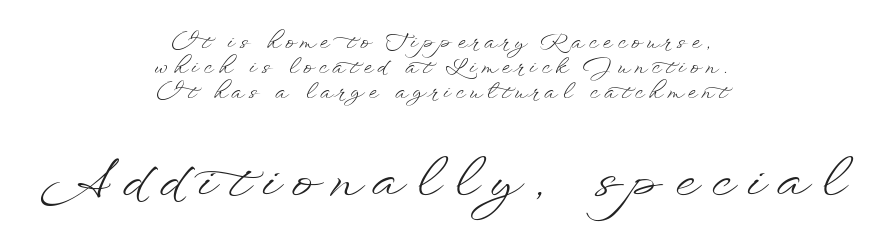
The image shows 53 px light, wide type; set centered, line spacing 1.2x, unusually wide letter spacing (+0.26 em), not underlined; the second (bottom) block is 2.52x larger; low stroke contrast and a small x-height.
